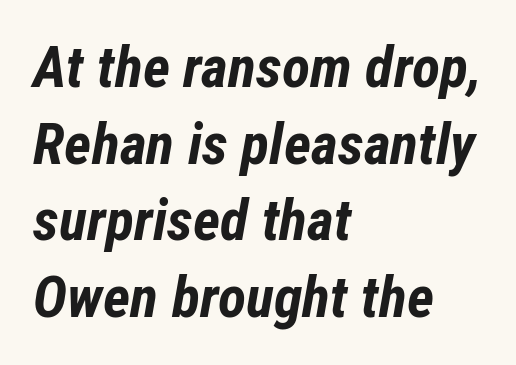
Q: Is the text bold? A: Yes.
Q: Is the text italic (slanted)? A: Yes, it leans right by about 12 degrees.
Q: Is the text underlined? A: No.
Q: How is the paragraph aligned? A: Left-aligned.
Q: Is the spacing between letters normal or unusually wide? A: Normal.
Q: Is the spacing between lines tight, normal or loose? A: Normal.
Q: Width (condensed, normal, or wide)? A: Condensed.
Q: Stroke contrast? A: Low.
Q: x-height? A: Medium.
Q: Monospaced? A: No.
